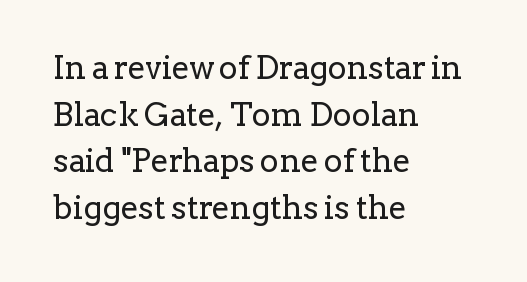
{"serif": "yes", "italic": "no", "bold": "no", "weight": "regular", "width": "normal", "stroke_contrast": "low", "x_height": "medium", "monospaced": "no", "underline": "no", "align": "left", "line_spacing": "normal", "line_spacing_ratio": 1.46, "letter_spacing": "normal", "letter_spacing_em": 0.0, "glyph_px": 32}
